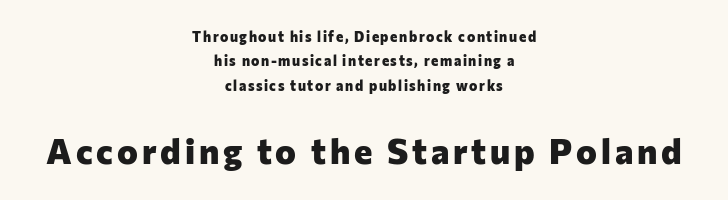
The typesetter chose a symmetrical, centered arrangement here. In terms of letterform style, serifs are entirely absent. Each row of text sits above clean, open space. Note the varied advance widths — an 'i' is clearly narrower than an 'm'. Italic? Not at all — the glyphs are vertical. Top chunk: small. Bottom chunk: large.
